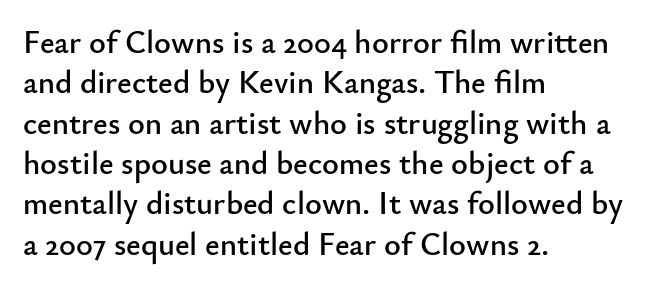
{"serif": "no", "italic": "no", "width": "normal", "stroke_contrast": "low", "x_height": "small", "monospaced": "no", "underline": "no", "align": "left", "line_spacing": "normal", "line_spacing_ratio": 1.26, "letter_spacing": "normal", "letter_spacing_em": 0.0, "glyph_px": 32}
